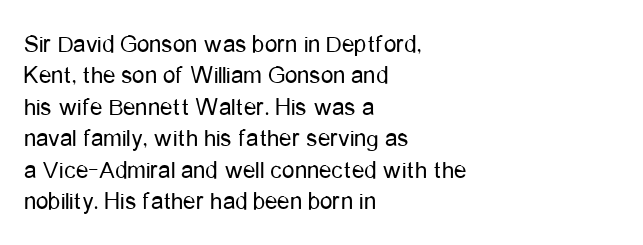
The image shows 25 px text type, upright; set left-aligned, normal line spacing (1.26x), normal letter spacing, not underlined.
